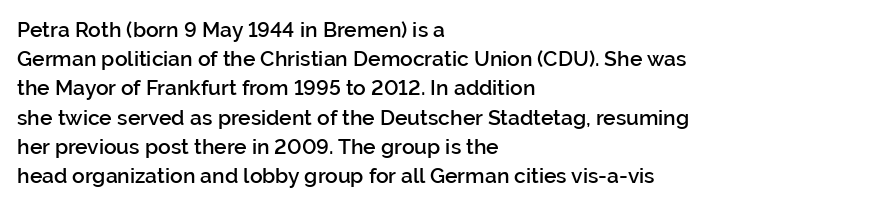
{"italic": "no", "bold": "semi", "underline": "no", "align": "left", "line_spacing": "normal", "line_spacing_ratio": 1.39, "letter_spacing": "normal", "letter_spacing_em": 0.0, "glyph_px": 21}
